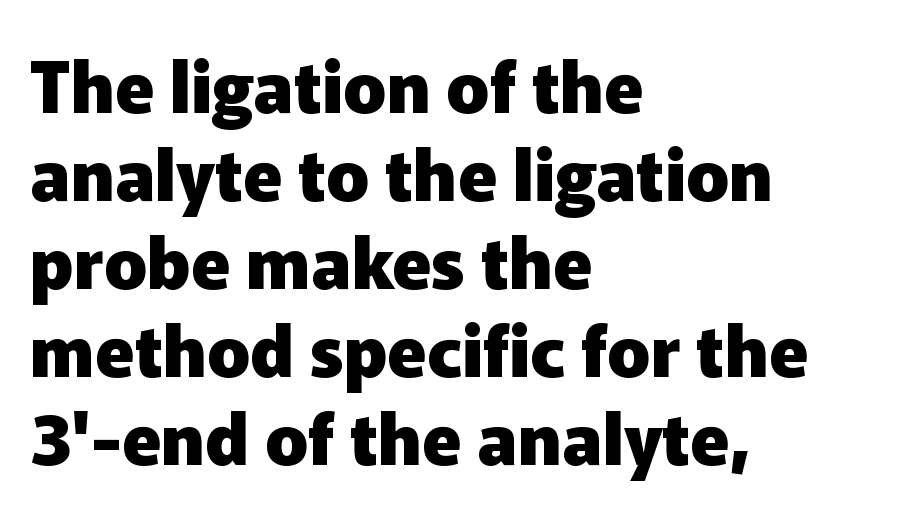
Rendered with straight, roman letterforms. One-word summary of the alignment: left. Inter-character spacing is left at the font's built-in metrics. Chunky letters — that's bold for sure. The space beneath each line is pristine and unruled.
